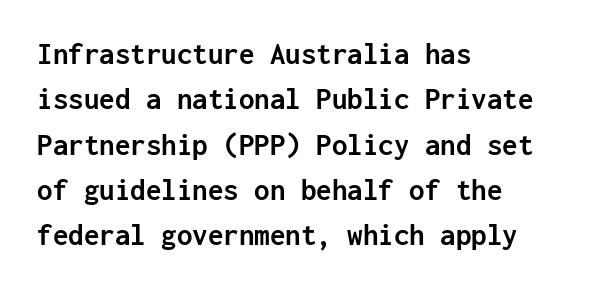
Underline: absent. These lines stack with their left ends in a neat column. This is the regular roman posture of the typeface. Baseline-to-baseline distance is the conventional proportion of letter height. Words appear dense and cohesive because spacing is normal. Is this a fixed-width face? Yes — each glyph sits in an identical cell.
